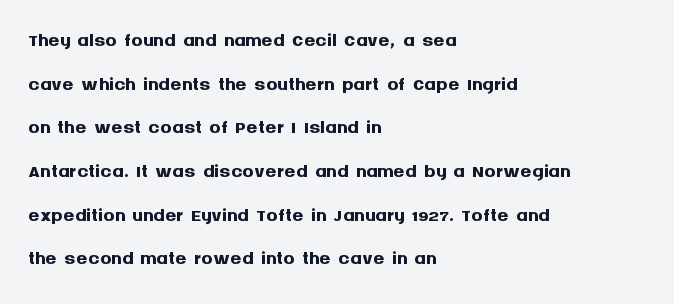
Q: Is the text bold? A: Yes.
Q: Is the text italic (slanted)? A: No, it is upright.
Q: Is the typeface a serif or a sans-serif typeface? A: Sans-serif.
Q: Is the text underlined? A: No.
Q: How is the paragraph aligned? A: Left-aligned.
Q: Is the spacing between letters normal or unusually wide? A: Normal.
Q: Is the spacing between lines tight, normal or loose? A: Normal.
Q: Width (condensed, normal, or wide)? A: Normal.
Q: Stroke contrast? A: Medium.
Q: x-height? A: Large.
Q: Monospaced? A: No.
